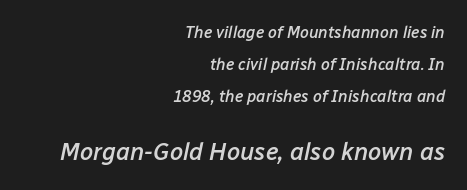
This sample uses an oblique cut, with every glyph tilted off the vertical. The glyphs are unaccompanied by any horizontal stroke below them. The passage shown stacks its lines with a broad gap. Does the bottom block carry the larger type? Yes, it does. Characters follow at the spacing the type designer built in.
